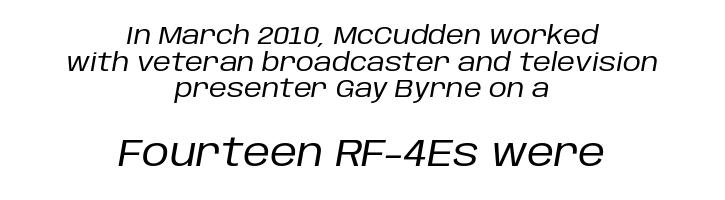
{"italic": "yes", "lean": "right", "slant_degrees": 10, "bold": "no", "weight": "regular", "width": "normal", "stroke_contrast": "low", "x_height": "large", "monospaced": "no", "underline": "no", "align": "center", "line_spacing": "tight", "line_spacing_ratio": 1.07, "letter_spacing": "normal", "letter_spacing_em": 0.0, "larger_block": "second", "size_ratio": 1.52, "glyph_px": 38}
